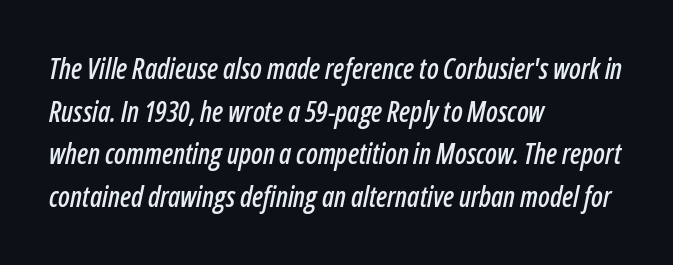
Q: Is the text italic (slanted)? A: Yes, it leans right by about 12 degrees.
Q: Is the text underlined? A: No.
Q: How is the paragraph aligned? A: Left-aligned.
Q: Is the spacing between letters normal or unusually wide? A: Normal.
Q: Is the spacing between lines tight, normal or loose? A: Normal.
Q: Width (condensed, normal, or wide)? A: Condensed.
Q: Stroke contrast? A: Low.
Q: x-height? A: Medium.
Q: Monospaced? A: No.
